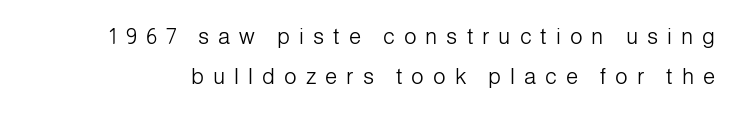
Q: Is the text bold? A: No.
Q: Is the text italic (slanted)? A: No, it is upright.
Q: Is the text underlined? A: No.
Q: Is the spacing between letters normal or unusually wide? A: Unusually wide.
